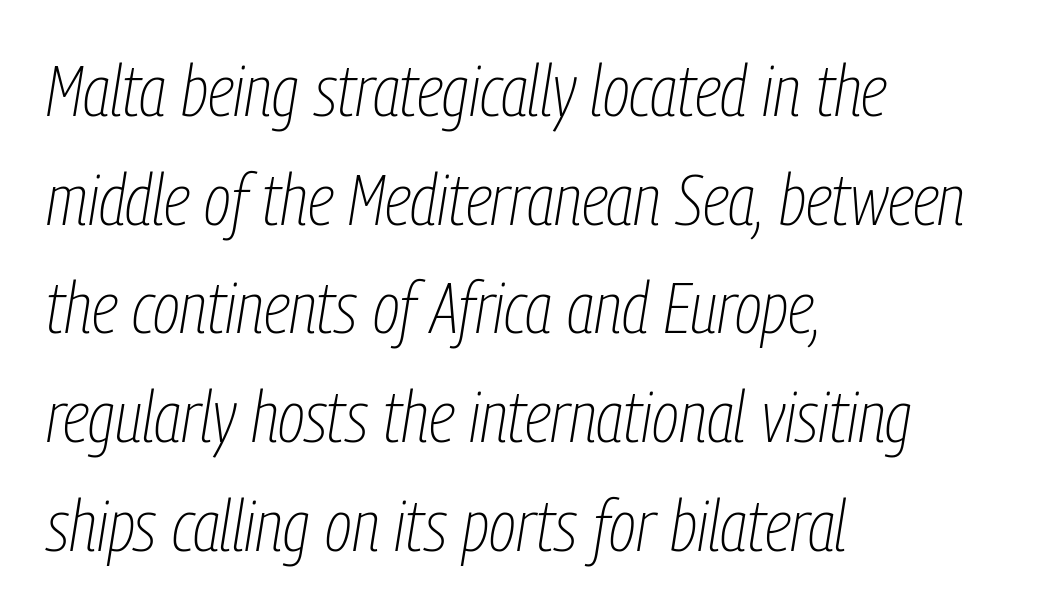
The image shows 72 px thin, condensed type, italic (leaning right); set left-aligned, normal line spacing (1.51x), normal letter spacing, not underlined; low stroke contrast and a medium x-height.
